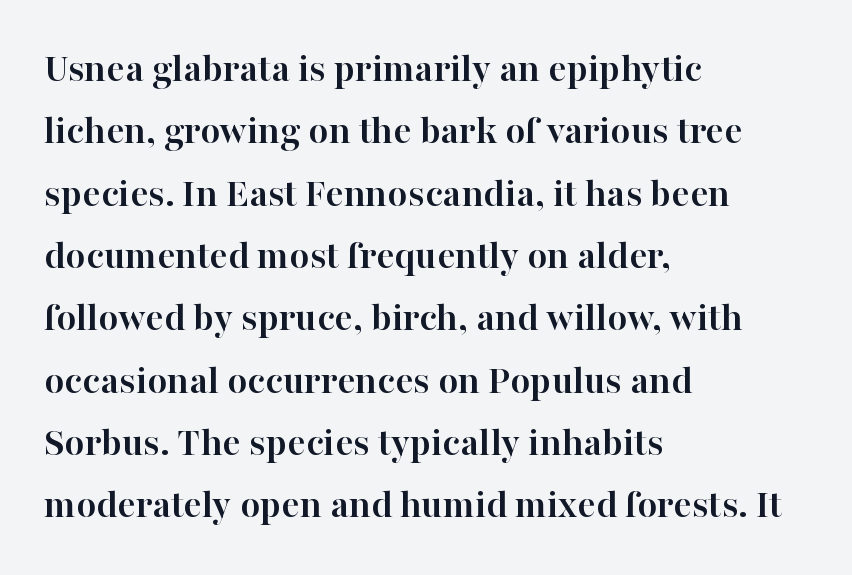
{"serif": "yes", "italic": "no", "bold": "yes", "weight": "semibold", "width": "normal", "stroke_contrast": "high", "x_height": "medium", "monospaced": "no", "underline": "no", "align": "left", "line_spacing": "normal", "line_spacing_ratio": 1.52, "letter_spacing": "normal", "letter_spacing_em": 0.0, "glyph_px": 41}
